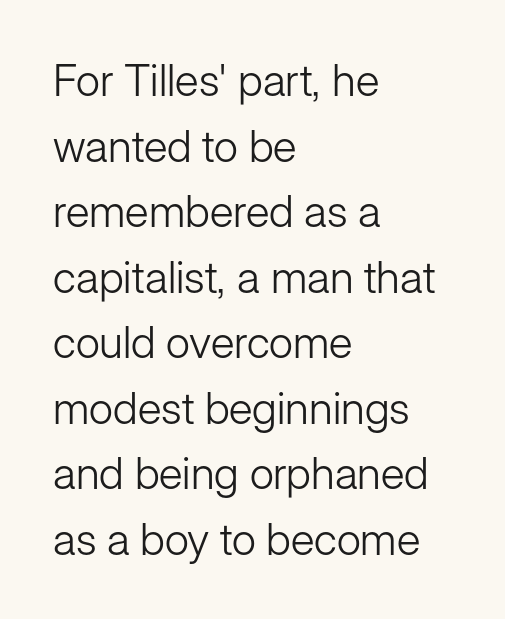
{"serif": "no", "italic": "no", "bold": "no", "weight": "light", "width": "normal", "stroke_contrast": "low", "x_height": "medium", "monospaced": "no", "underline": "no", "align": "left", "line_spacing": "normal", "line_spacing_ratio": 1.49, "letter_spacing": "normal", "letter_spacing_em": 0.0, "glyph_px": 44}
